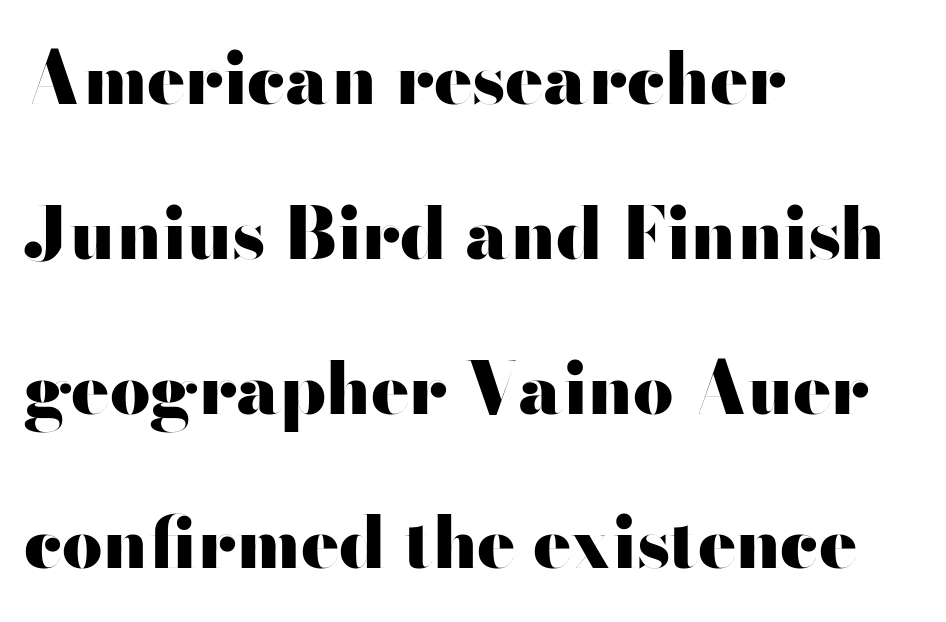
{"italic": "no", "bold": "yes", "weight": "heavy", "width": "wide", "stroke_contrast": "high", "x_height": "small", "monospaced": "no", "underline": "no", "align": "left", "line_spacing": "loose", "line_spacing_ratio": 2.18, "letter_spacing": "normal", "letter_spacing_em": 0.0, "glyph_px": 71}
